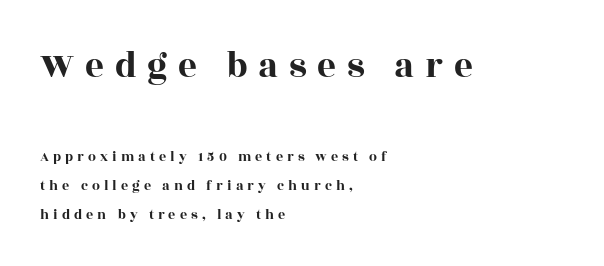
The image shows 37 px wide serif type, upright; set left-aligned, loose line spacing (2.09x), unusually wide letter spacing (+0.29 em), not underlined; the first (top) block is 2.64x larger; a large x-height.
